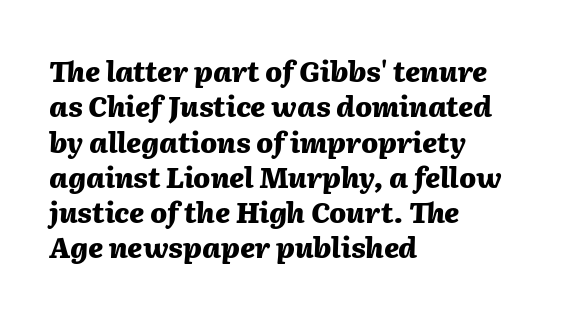
The image shows 28 px heavy type, italic (leaning right); set left-aligned, normal line spacing (1.26x), normal letter spacing, not underlined; medium stroke contrast and a medium x-height.
